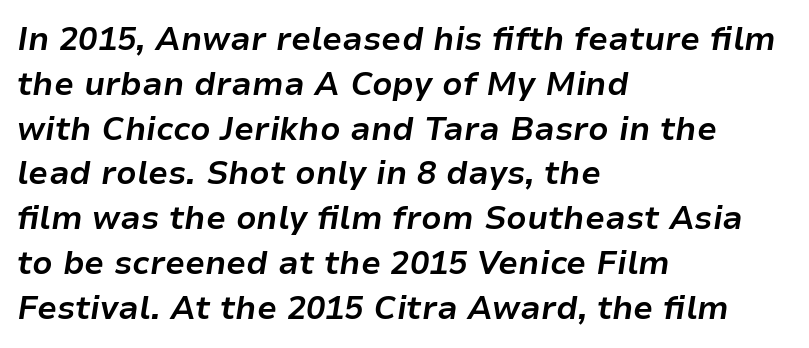
The image shows 32 px bold type, italic (leaning right); set left-aligned, normal line spacing (1.4x), normal letter spacing, not underlined; low stroke contrast and a medium x-height.
